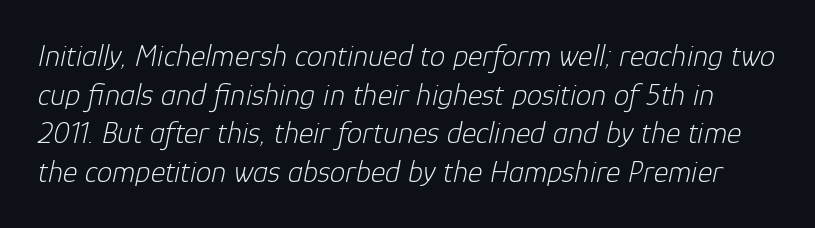
Glyph-to-glyph distance matches everyday printed text. A quiet, ordinary-to-light weight characterises the typeface. The strip under each line holds only bare page. Do the characters align in a grid? No, the font is proportional. These lines sit exactly where default settings would place them. Style check: oblique.
